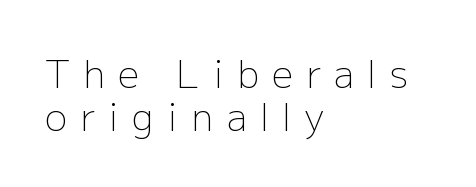
{"serif": "no", "italic": "no", "bold": "no", "weight": "light", "width": "normal", "stroke_contrast": "low", "x_height": "medium", "monospaced": "no", "underline": "no", "align": "left", "line_spacing": "tight", "line_spacing_ratio": 1.15, "letter_spacing": "wide", "letter_spacing_em": 0.36, "glyph_px": 37}
